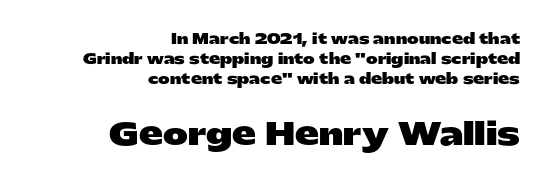
Q: Is the text bold? A: Yes.
Q: Is the text italic (slanted)? A: No, it is upright.
Q: Is the typeface a serif or a sans-serif typeface? A: Sans-serif.
Q: Is the text underlined? A: No.
Q: How is the paragraph aligned? A: Right-aligned.
Q: Is the spacing between letters normal or unusually wide? A: Normal.
Q: Is the spacing between lines tight, normal or loose? A: Normal.
Q: Which block of text is set in a larger size, the first (top) or the second (bottom)? A: The second (bottom) one.
Q: Width (condensed, normal, or wide)? A: Wide.
Q: Stroke contrast? A: Low.
Q: x-height? A: Medium.
Q: Monospaced? A: No.
